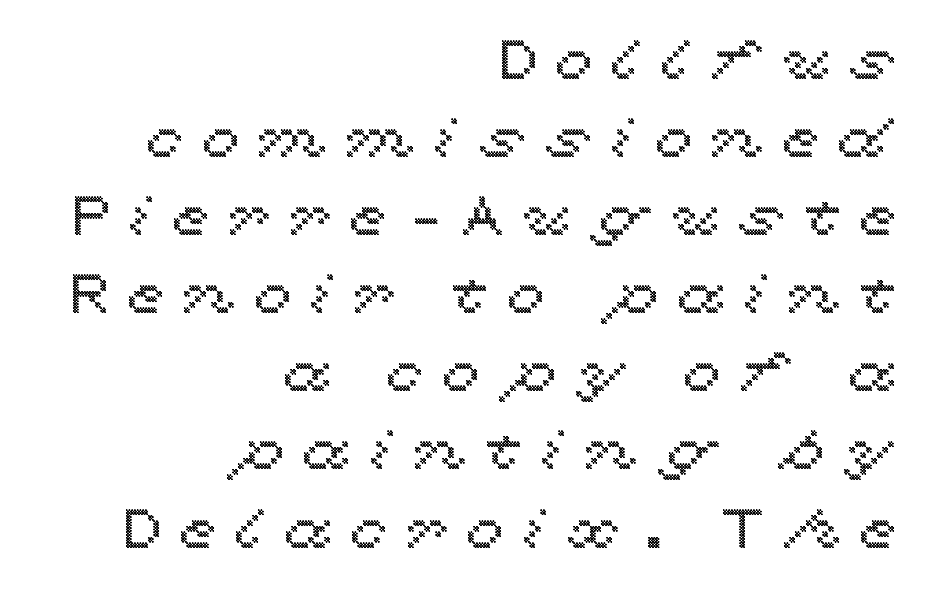
You could not count columns in this text — the font is proportionally spaced. Unmarked baselines from the first word to the last. One-word summary of the alignment: right. Short note: letters widely spaced. These lines sit exactly where default settings would place them.
